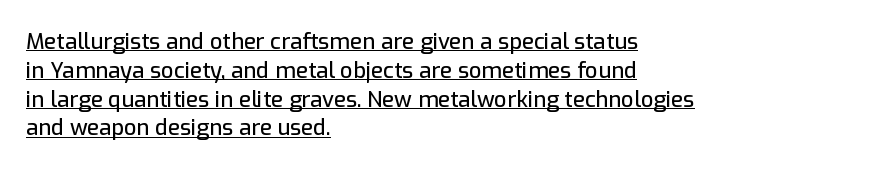
The image shows 22 px text type, upright; set left-aligned, normal line spacing (1.31x), normal letter spacing, underlined.
